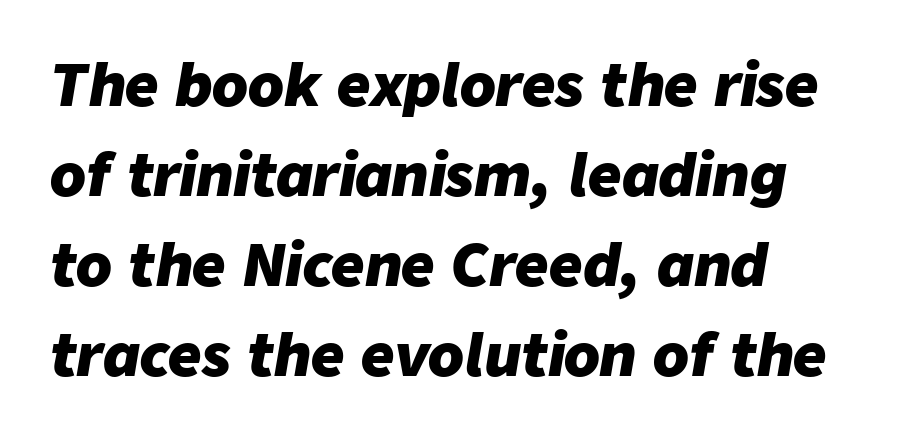
The image shows 58 px heavy type, italic (leaning right); set left-aligned, normal line spacing (1.55x), normal letter spacing, not underlined; low stroke contrast and a medium x-height.
